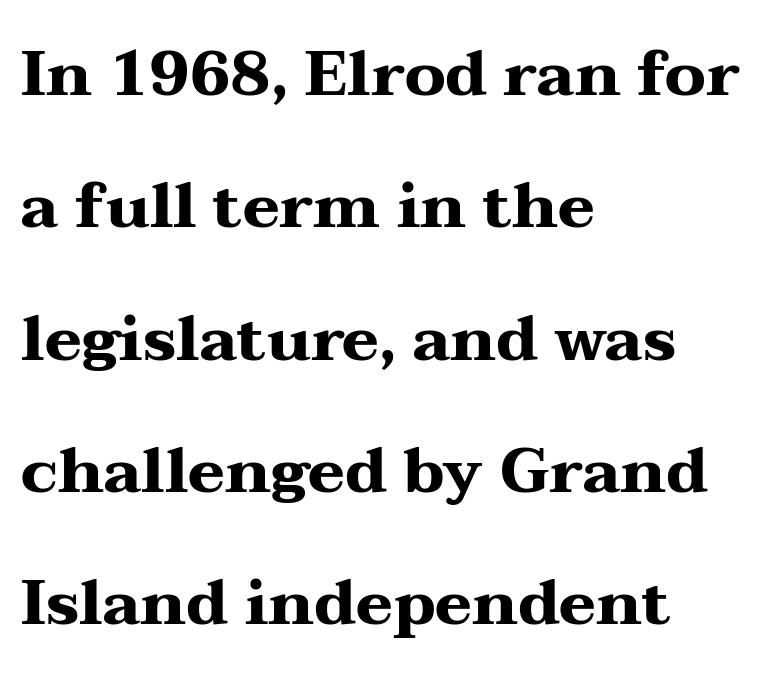
The image shows 63 px heavy, wide serif type, upright; set left-aligned, loose line spacing (2.1x), normal letter spacing, not underlined; medium stroke contrast and a medium x-height.
